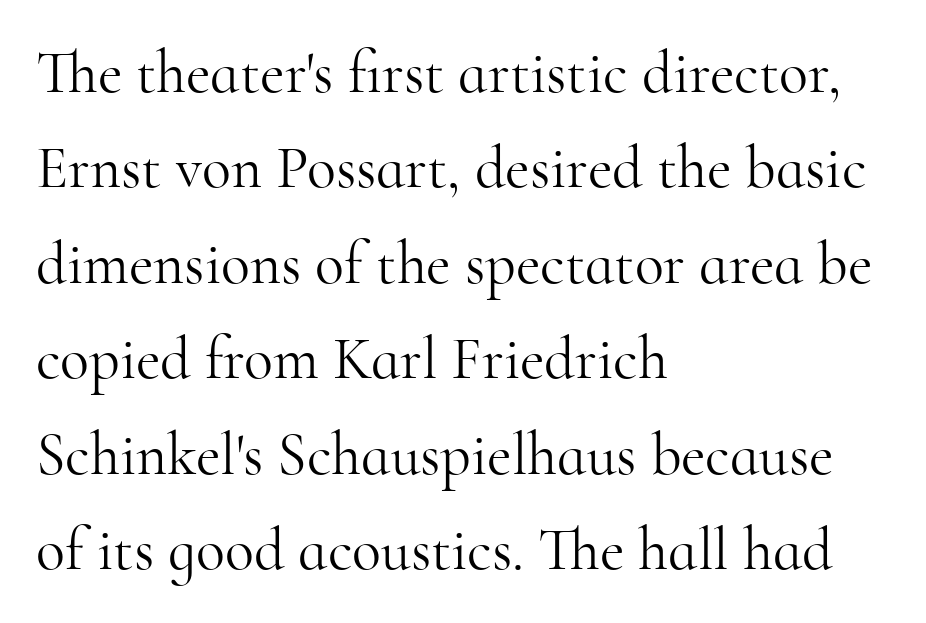
Unlike a clean sans, this face finishes its strokes with serifs. The face used here is proportionally spaced, like ordinary book or web type. Compared with a typical body face, this is equally light or lighter still. Nothing unusual about the tracking: characters are spaced as the font intends. Quick note: not italic, upright.
